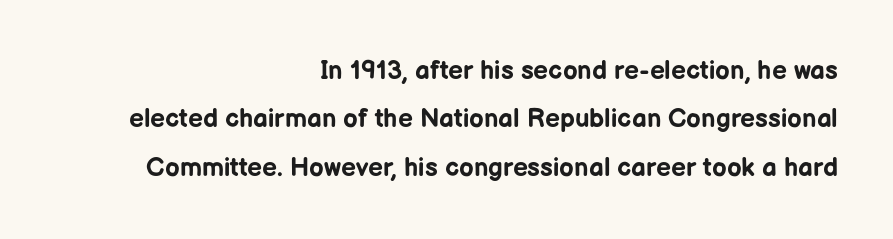
The image shows 26 px bold type, upright; set right-aligned, line spacing 1.86x, normal letter spacing, not underlined.
